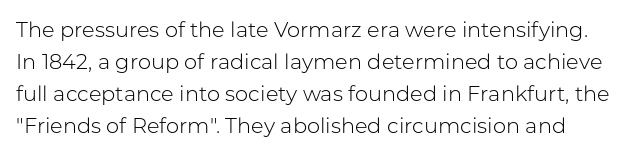
{"italic": "no", "bold": "no", "underline": "no", "line_spacing": "normal", "line_spacing_ratio": 1.52, "letter_spacing": "normal", "letter_spacing_em": 0.0, "glyph_px": 21}
